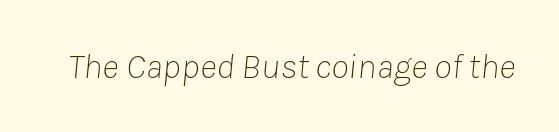
The line texture is even and compact thanks to regular tracking. Yep, that's italic — everything's leaning. Do the characters align in a grid? No, the font is proportional. Quick note: underline off. Ink coverage per letter is moderate at most.
